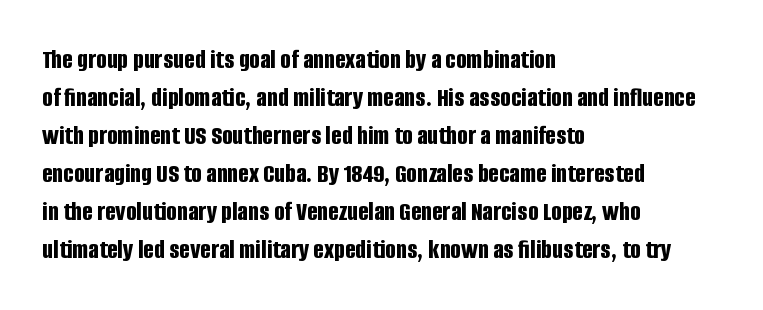
The image shows 28 px bold, condensed sans-serif type, upright; set left-aligned, normal line spacing (1.36x), normal letter spacing, not underlined; low stroke contrast and a large x-height.
